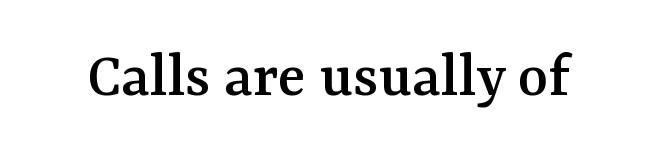
{"serif": "yes", "italic": "no", "width": "normal", "stroke_contrast": "medium", "x_height": "medium", "monospaced": "no", "underline": "no", "letter_spacing": "normal", "letter_spacing_em": 0.0, "glyph_px": 65}
